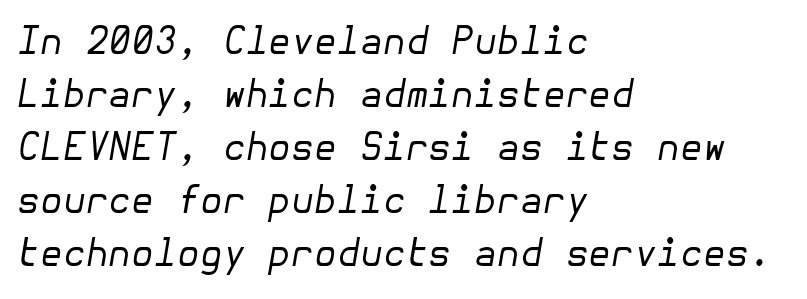
Slant detected: the letters are inclined. Look at the tracking — it's just the regular setting, nothing added. Is the type heavy? It reads as light-to-regular instead. Reading down the column, the eye jumps a familiar distance to each next line. Each row of text sits above clean, open space. This rendering uses left alignment, leaving the right contour irregular.
